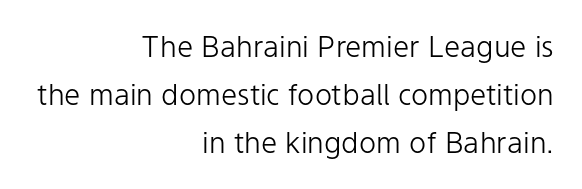
Q: Is the text bold? A: No.
Q: Is the text italic (slanted)? A: No, it is upright.
Q: Is the typeface a serif or a sans-serif typeface? A: Sans-serif.
Q: Is the text underlined? A: No.
Q: How is the paragraph aligned? A: Right-aligned.
Q: Is the spacing between letters normal or unusually wide? A: Normal.
Q: Is the spacing between lines tight, normal or loose? A: Normal.
Q: Width (condensed, normal, or wide)? A: Normal.
Q: Stroke contrast? A: Low.
Q: x-height? A: Medium.
Q: Monospaced? A: No.
